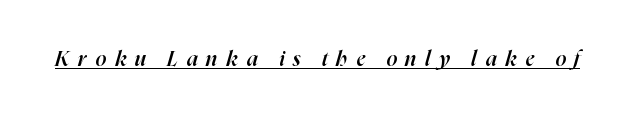
{"italic": "yes", "lean": "right", "slant_degrees": 16, "bold": "semi", "underline": "yes", "letter_spacing": "wide", "letter_spacing_em": 0.41, "glyph_px": 21}
